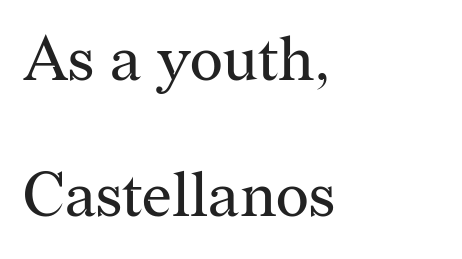
Q: Is the text bold? A: No.
Q: Is the text italic (slanted)? A: No, it is upright.
Q: Is the typeface a serif or a sans-serif typeface? A: Serif.
Q: Is the text underlined? A: No.
Q: How is the paragraph aligned? A: Left-aligned.
Q: Is the spacing between letters normal or unusually wide? A: Normal.
Q: Is the spacing between lines tight, normal or loose? A: Loose.
Q: Width (condensed, normal, or wide)? A: Normal.
Q: Stroke contrast? A: Medium.
Q: x-height? A: Medium.
Q: Monospaced? A: No.
